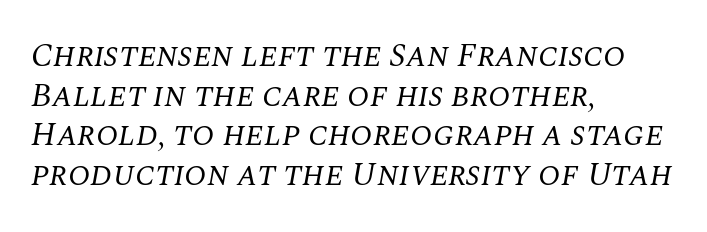
Q: Is the text bold? A: No.
Q: Is the text italic (slanted)? A: Yes, it leans right by about 10 degrees.
Q: Is the typeface a serif or a sans-serif typeface? A: Serif.
Q: Is the text underlined? A: No.
Q: How is the paragraph aligned? A: Left-aligned.
Q: Is the spacing between letters normal or unusually wide? A: Normal.
Q: Width (condensed, normal, or wide)? A: Normal.
Q: Stroke contrast? A: Medium.
Q: x-height? A: Large.
Q: Monospaced? A: No.
